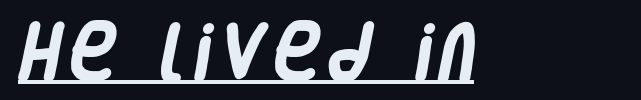
The image shows 63 px heavy, condensed sans-serif type; set underlined; low stroke contrast and a large x-height.
